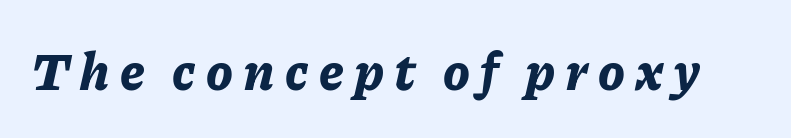
You'd pick this weight for a headline — it's a proper bold. Rule under the text: the space is simply empty. Emphasis-style slanted type is in use. Character widths vary here, with narrow letters taking less room than wide ones.
